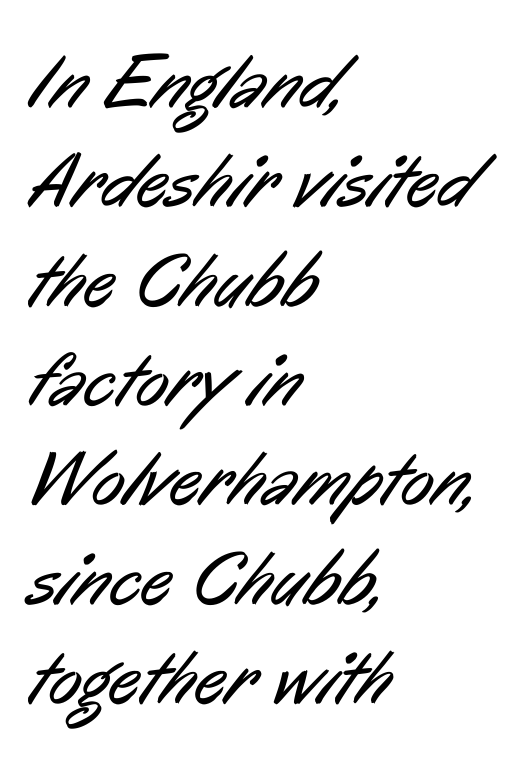
{"serif": "no", "bold": "no", "weight": "regular", "width": "condensed", "stroke_contrast": "low", "x_height": "medium", "monospaced": "no", "underline": "no", "align": "left", "line_spacing": "normal", "line_spacing_ratio": 1.29, "letter_spacing": "normal", "letter_spacing_em": 0.0, "glyph_px": 77}
